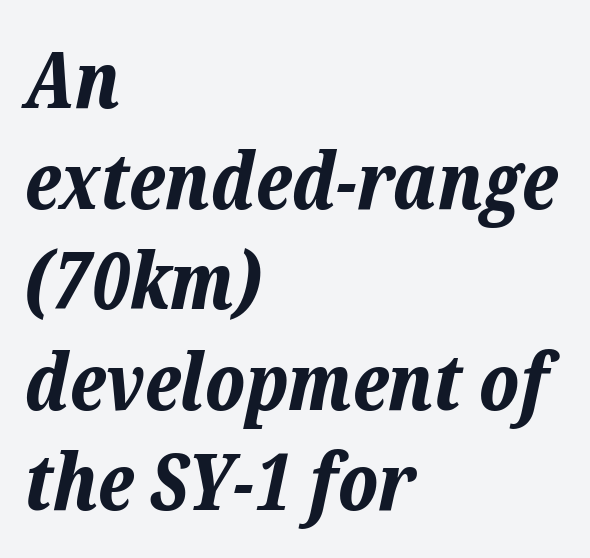
The image shows 78 px bold type, italic (leaning right); set left-aligned, normal line spacing (1.29x), normal letter spacing, not underlined; low stroke contrast and a medium x-height.
